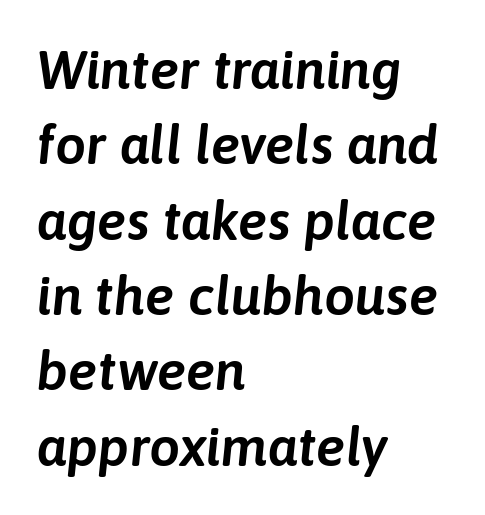
The image shows 55 px text type, italic (leaning right); set left-aligned, normal line spacing (1.37x), normal letter spacing, not underlined; low stroke contrast and a medium x-height.
